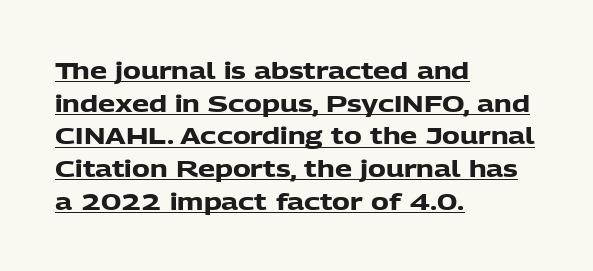
Q: Is the text bold? A: Yes.
Q: Is the text italic (slanted)? A: No, it is upright.
Q: Is the text underlined? A: Yes.
Q: How is the paragraph aligned? A: Left-aligned.
Q: Is the spacing between letters normal or unusually wide? A: Normal.
Q: Is the spacing between lines tight, normal or loose? A: Normal.
